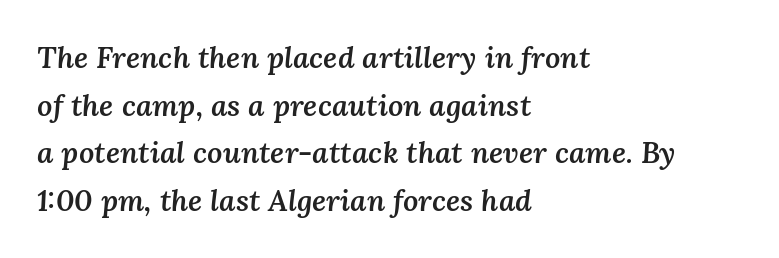
The image shows 30 px semibold type, italic (leaning right); set left-aligned, normal line spacing (1.59x), normal letter spacing, not underlined; medium stroke contrast and a medium x-height.
